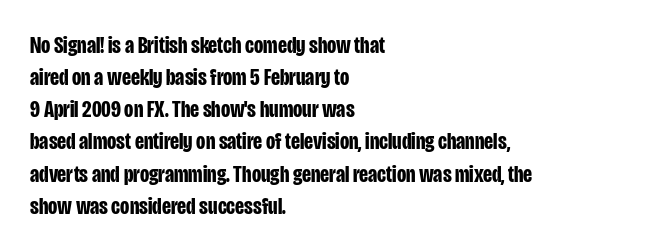
Q: Is the text bold? A: Yes.
Q: Is the text italic (slanted)? A: No, it is upright.
Q: Is the text underlined? A: No.
Q: How is the paragraph aligned? A: Left-aligned.
Q: Is the spacing between letters normal or unusually wide? A: Normal.
Q: Is the spacing between lines tight, normal or loose? A: Normal.
